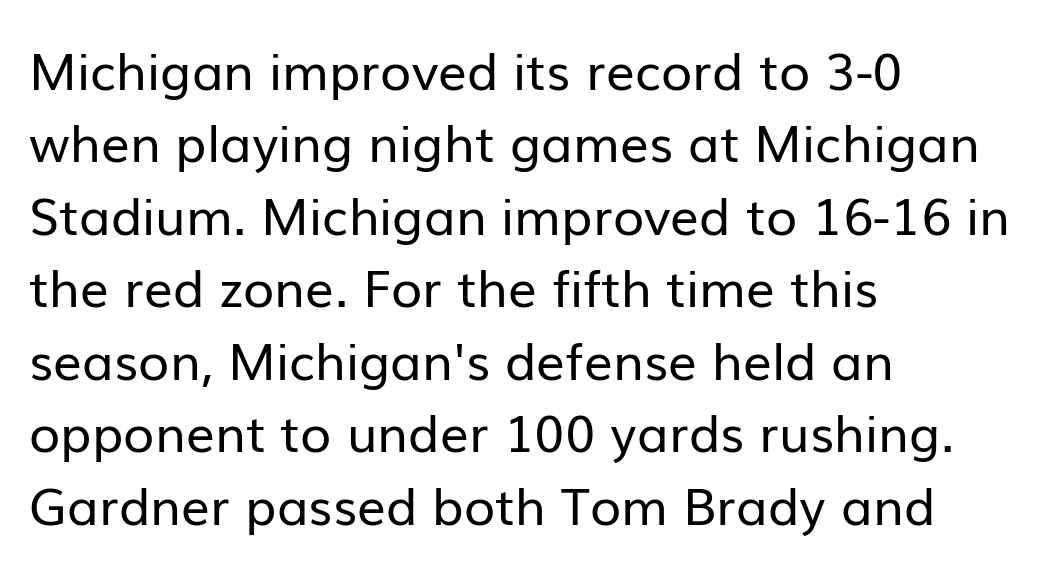
Regarding leading, the lines here are spaced in the standard way. Compared with a typical body face, this is equally light or lighter still. It's the straight-up-and-down kind of type. Looks like regular typesetting: each glyph gets only the width it needs. Short and long lines alike share a common starting point at left.
